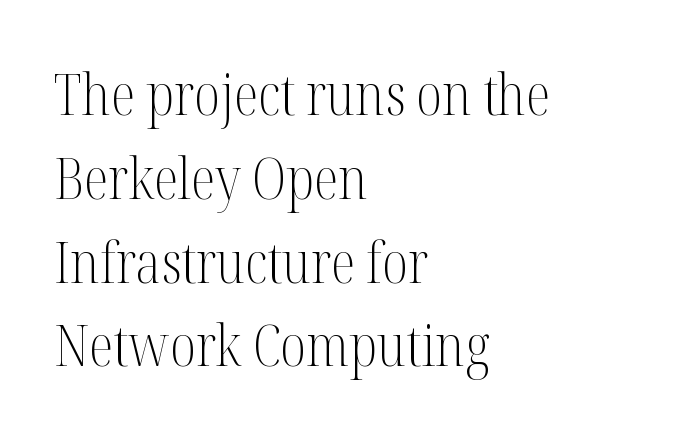
Line starts are locked; line ends wander. A roman cut, with each character standing at attention. There is no visible air inserted between adjacent glyphs. Here the designer chose a conventional face with non-uniform glyph widths. Reading down the column, the eye jumps a familiar distance to each next line.
